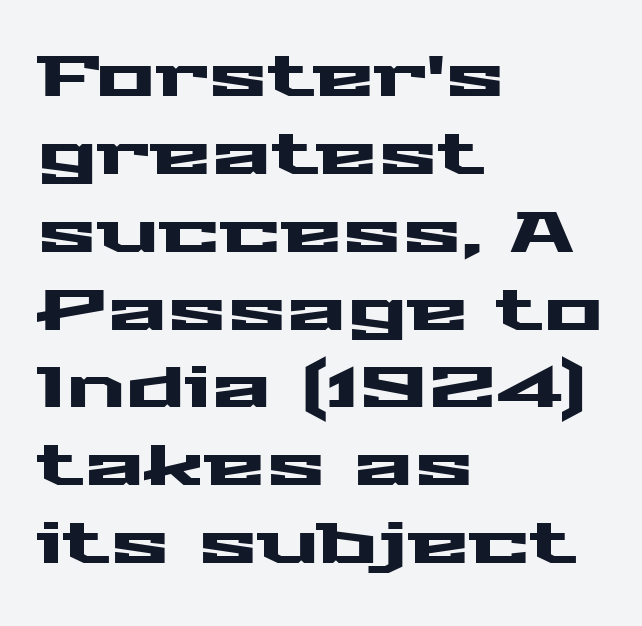
Q: Is the text italic (slanted)? A: No, it is upright.
Q: Is the typeface a serif or a sans-serif typeface? A: Sans-serif.
Q: Is the text underlined? A: No.
Q: How is the paragraph aligned? A: Left-aligned.
Q: Is the spacing between letters normal or unusually wide? A: Normal.
Q: Is the spacing between lines tight, normal or loose? A: Normal.
Q: Width (condensed, normal, or wide)? A: Wide.
Q: Stroke contrast? A: Medium.
Q: x-height? A: Medium.
Q: Monospaced? A: No.
